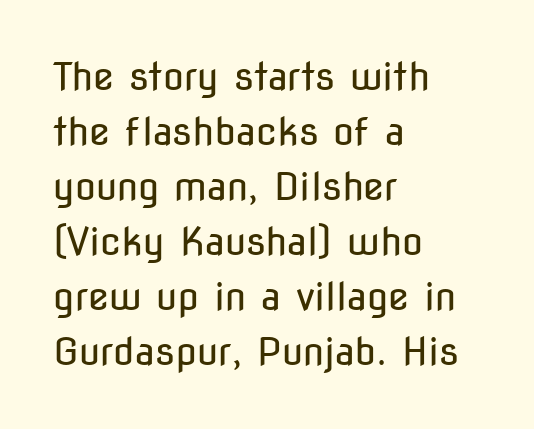
{"serif": "no", "italic": "no", "bold": "no", "weight": "regular", "width": "condensed", "stroke_contrast": "low", "x_height": "medium", "monospaced": "no", "underline": "no", "align": "left", "line_spacing": "normal", "line_spacing_ratio": 1.45, "letter_spacing": "normal", "letter_spacing_em": 0.0, "glyph_px": 38}
